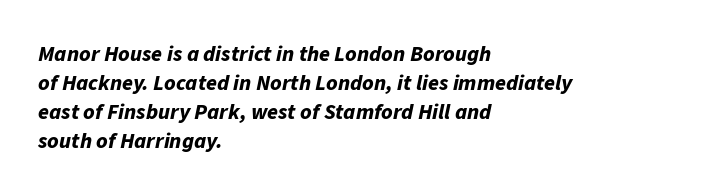
These lines were composed using italics. This sample keeps an unexceptional amount of space between lines. You could call the tracking neutral — neither tight nor loose. Emphasis by weight is at full strength: bold. All the whitespace from short lines collects on the right. Lines of text with bare space underneath.
